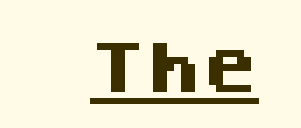
Q: Is the text bold? A: Yes.
Q: Is the text italic (slanted)? A: No, it is upright.
Q: Is the typeface a serif or a sans-serif typeface? A: Sans-serif.
Q: Is the text underlined? A: Yes.
Q: Is the spacing between letters normal or unusually wide? A: Normal.
Q: Width (condensed, normal, or wide)? A: Normal.
Q: Stroke contrast? A: Medium.
Q: x-height? A: Large.
Q: Monospaced? A: No.
